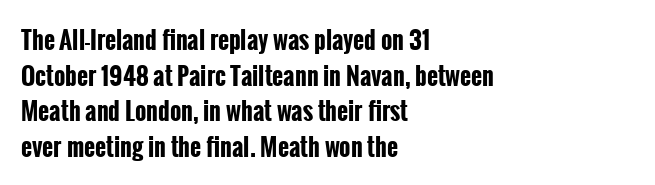
Its strokes are broad and dark, the hallmark of bold type. Short and long lines alike share a common starting point at left. Reading down the column, the eye jumps a familiar distance to each next line. Bare-footed words on every line.
